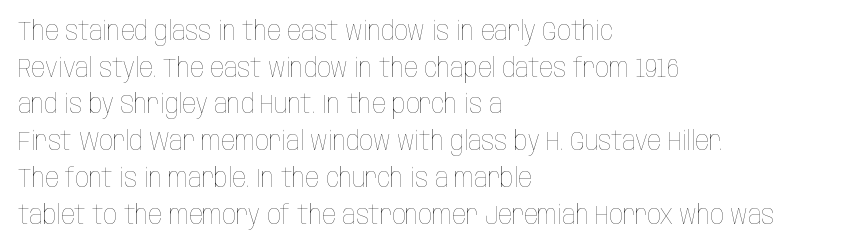
Q: Is the text bold? A: No.
Q: Is the text italic (slanted)? A: No, it is upright.
Q: Is the text underlined? A: No.
Q: How is the paragraph aligned? A: Left-aligned.
Q: Is the spacing between letters normal or unusually wide? A: Normal.
Q: Is the spacing between lines tight, normal or loose? A: Normal.
